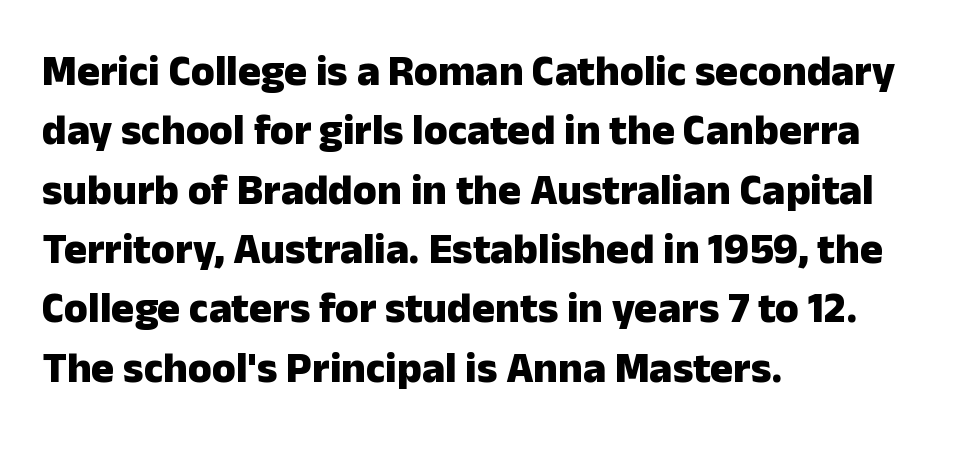
Pretty heavy lettering here — definitely bold. Any mark beneath the type? The region is blank. Nope, no serifs anywhere on these letters. Looks like regular typesetting: each glyph gets only the width it needs. What stands out about the letter spacing? Nothing — it is the standard amount.
